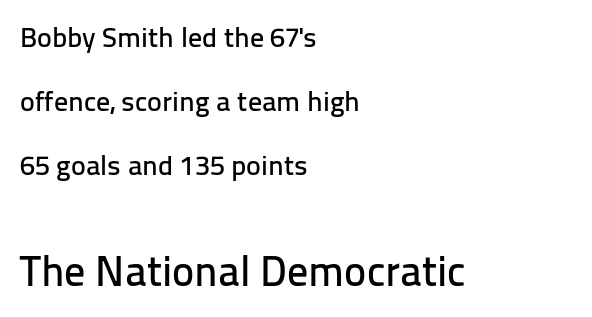
{"serif": "no", "italic": "no", "width": "normal", "stroke_contrast": "low", "x_height": "medium", "monospaced": "no", "underline": "no", "align": "left", "line_spacing": "loose", "line_spacing_ratio": 2.29, "letter_spacing": "normal", "letter_spacing_em": 0.0, "larger_block": "second", "size_ratio": 1.5, "glyph_px": 42}
